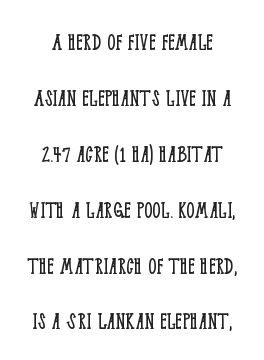
{"italic": "no", "bold": "no", "underline": "no", "align": "center", "line_spacing": "loose", "line_spacing_ratio": 2.15, "letter_spacing": "normal", "letter_spacing_em": 0.0, "glyph_px": 26}
